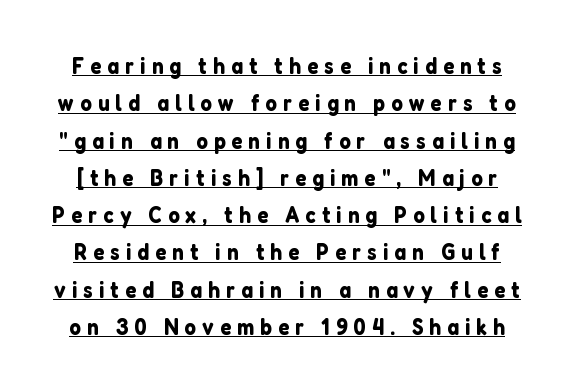
Q: Is the text italic (slanted)? A: No, it is upright.
Q: Is the text underlined? A: Yes.
Q: Is the spacing between letters normal or unusually wide? A: Unusually wide.
Q: Is the spacing between lines tight, normal or loose? A: Normal.
